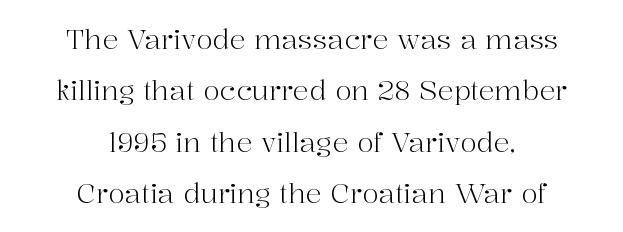
The image shows 27 px text type, upright; set centered, loose line spacing (1.9x), normal letter spacing, not underlined.
